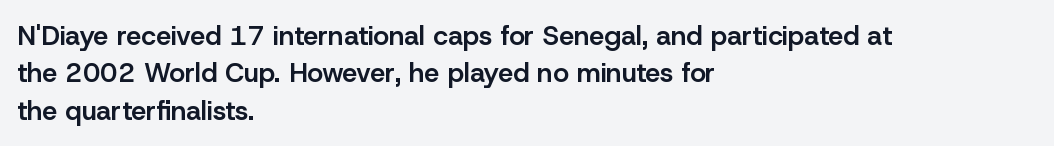
Rendered with straight, roman letterforms. This is moderately heavy type, rendered in semibold. Unmarked baselines from the first word to the last. If you measured baseline to baseline, you'd find a middling distance. Each word holds together tightly as a unit, with standard inter-letter gaps. Teacher's note: observe the even left margin — that is flush-left alignment.
